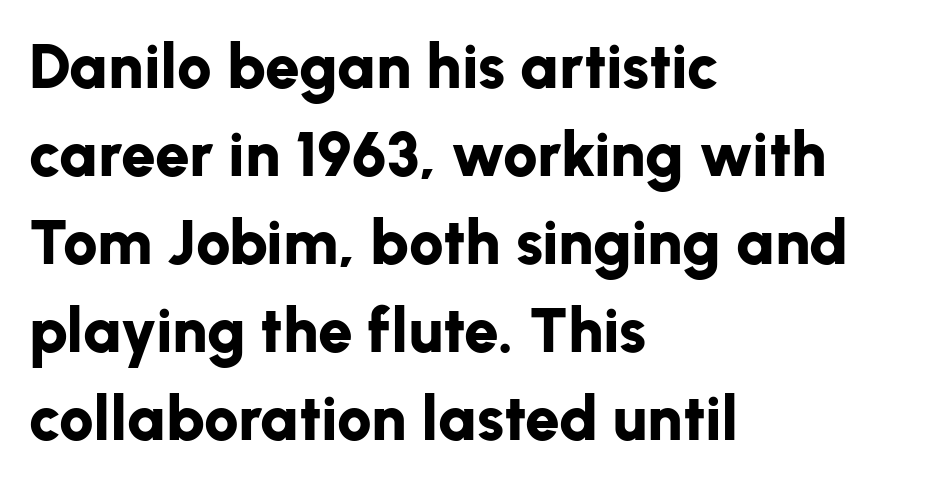
Q: Is the text bold? A: Yes.
Q: Is the text italic (slanted)? A: No, it is upright.
Q: Is the typeface a serif or a sans-serif typeface? A: Sans-serif.
Q: Is the text underlined? A: No.
Q: How is the paragraph aligned? A: Left-aligned.
Q: Is the spacing between letters normal or unusually wide? A: Normal.
Q: Is the spacing between lines tight, normal or loose? A: Normal.
Q: Width (condensed, normal, or wide)? A: Normal.
Q: Stroke contrast? A: Low.
Q: x-height? A: Medium.
Q: Monospaced? A: No.
